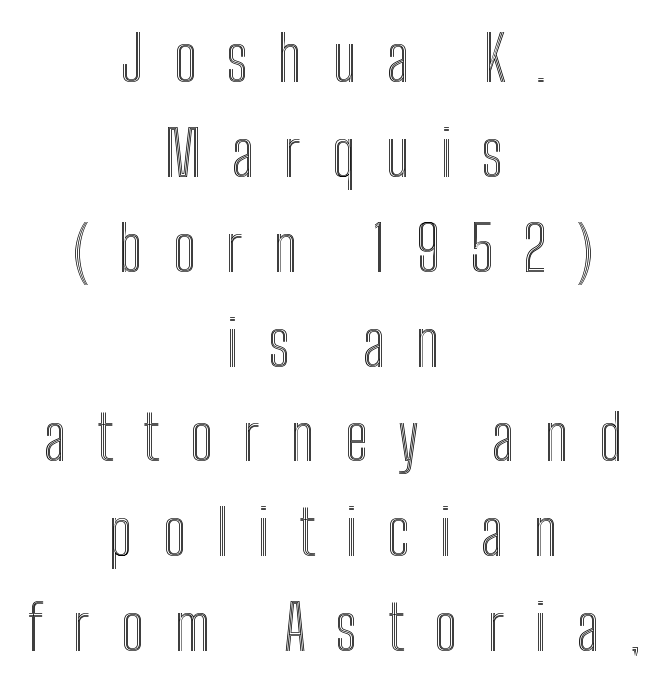
Words appear elongated and porous because spacing is wide. Words float on clear page, feet unadorned. Is the block centered? Yes — each line is placed symmetrically about the middle. Looks like regular typesetting: each glyph gets only the width it needs. The axis of the letterforms is exactly vertical. Regarding leading, the lines here are spaced in the standard way.
